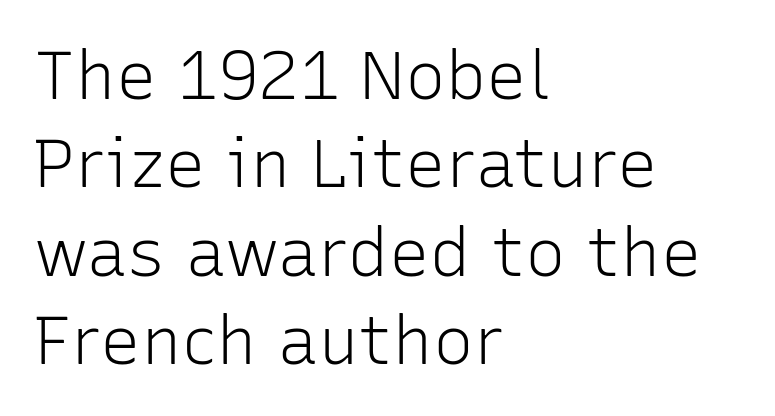
Q: Is the text bold? A: No.
Q: Is the text italic (slanted)? A: No, it is upright.
Q: Is the typeface a serif or a sans-serif typeface? A: Sans-serif.
Q: Is the text underlined? A: No.
Q: How is the paragraph aligned? A: Left-aligned.
Q: Is the spacing between letters normal or unusually wide? A: Normal.
Q: Is the spacing between lines tight, normal or loose? A: Normal.
Q: Width (condensed, normal, or wide)? A: Normal.
Q: Stroke contrast? A: Low.
Q: x-height? A: Medium.
Q: Monospaced? A: No.
